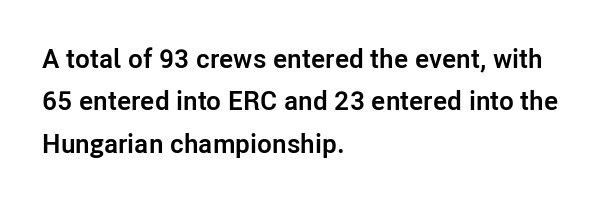
Q: Is the text bold? A: Yes.
Q: Is the text italic (slanted)? A: No, it is upright.
Q: Is the text underlined? A: No.
Q: How is the paragraph aligned? A: Left-aligned.
Q: Is the spacing between letters normal or unusually wide? A: Normal.
Q: Is the spacing between lines tight, normal or loose? A: Normal.
